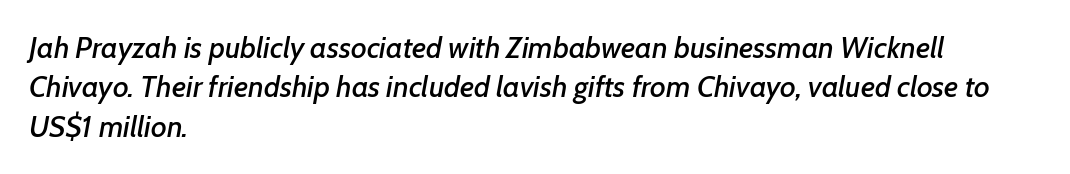
The image shows 30 px text type, italic (leaning right); set left-aligned, normal line spacing (1.31x), normal letter spacing, not underlined; low stroke contrast and a medium x-height.
